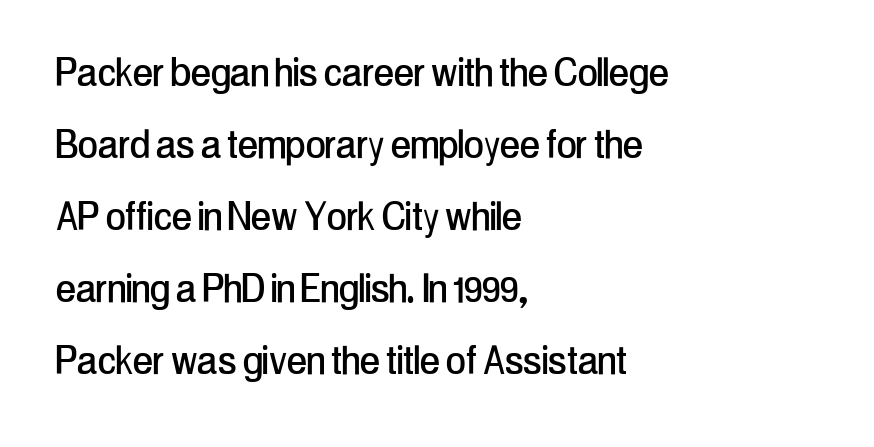
The image shows 48 px condensed sans-serif type, upright; set left-aligned, normal line spacing (1.5x), normal letter spacing, not underlined; low stroke contrast and a medium x-height.
